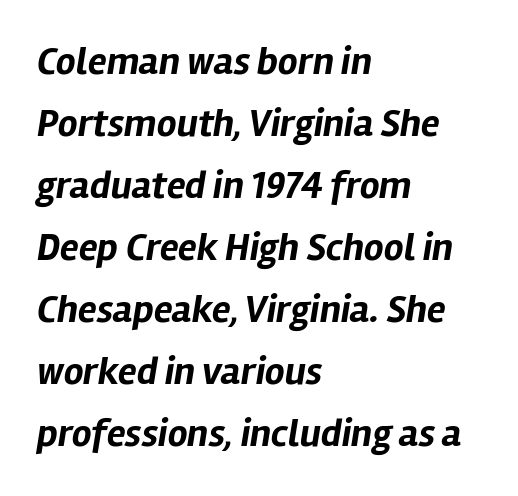
The image shows 39 px bold type, italic (leaning right); set left-aligned, normal line spacing (1.59x), normal letter spacing, not underlined; low stroke contrast and a medium x-height.
